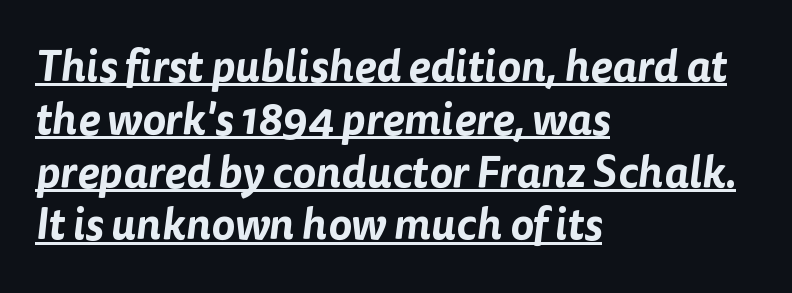
Q: Is the typeface a serif or a sans-serif typeface? A: Sans-serif.
Q: Is the text underlined? A: Yes.
Q: How is the paragraph aligned? A: Left-aligned.
Q: Is the spacing between letters normal or unusually wide? A: Normal.
Q: Width (condensed, normal, or wide)? A: Normal.
Q: Stroke contrast? A: Low.
Q: x-height? A: Medium.
Q: Monospaced? A: No.
